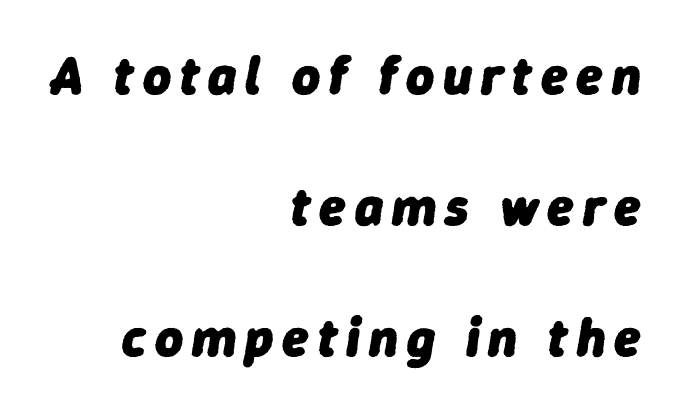
The image shows 54 px heavy type, italic (leaning right); set right-aligned, loose line spacing (2.43x), not underlined; low stroke contrast and a medium x-height.
